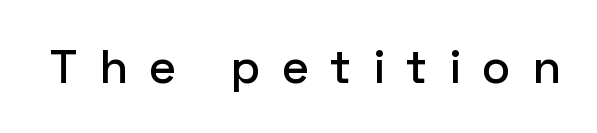
The image shows 47 px sans-serif type, upright; set unusually wide letter spacing (+0.45 em), not underlined; low stroke contrast and a medium x-height.
